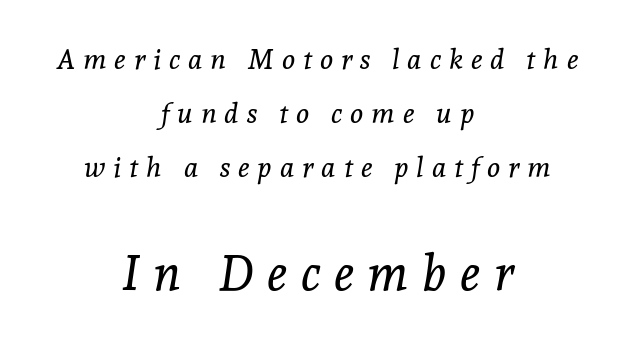
{"serif": "yes", "italic": "yes", "lean": "right", "slant_degrees": 8, "bold": "no", "weight": "regular", "width": "normal", "x_height": "medium", "monospaced": "no", "underline": "no", "align": "center", "line_spacing": "loose", "line_spacing_ratio": 1.92, "letter_spacing": "wide", "letter_spacing_em": 0.28, "larger_block": "second", "size_ratio": 1.75, "glyph_px": 49}
